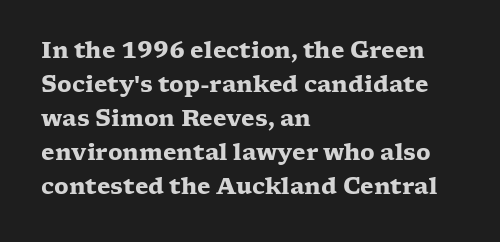
The image shows 22 px bold type, upright; set left-aligned, normal line spacing (1.55x), normal letter spacing, not underlined.
